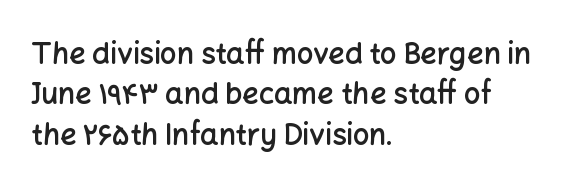
The image shows 29 px semibold sans-serif type, upright; set left-aligned, normal line spacing (1.39x), normal letter spacing, not underlined; low stroke contrast and a medium x-height.
